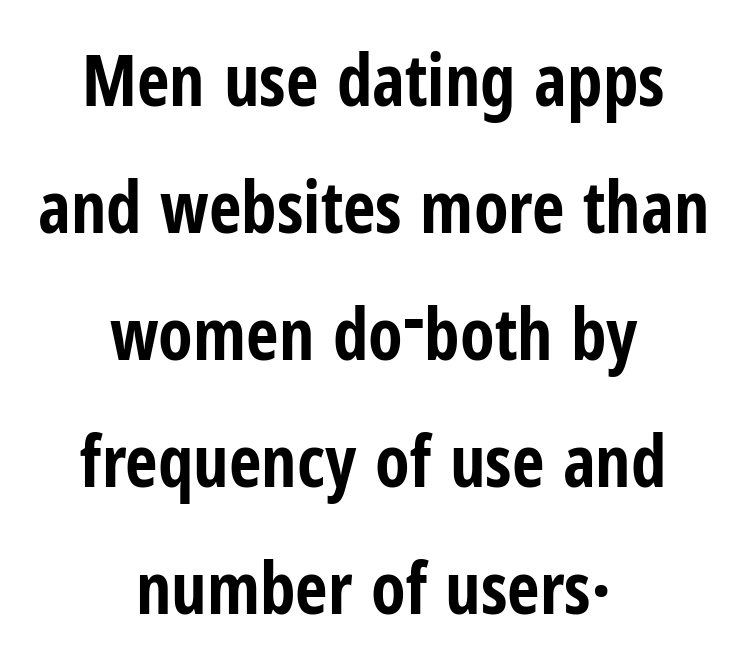
Nope, no serifs anywhere on these letters. Caption: standard tracking, unaltered. Looks like regular typesetting: each glyph gets only the width it needs. A typesetter would mark this as roman, not italic.
